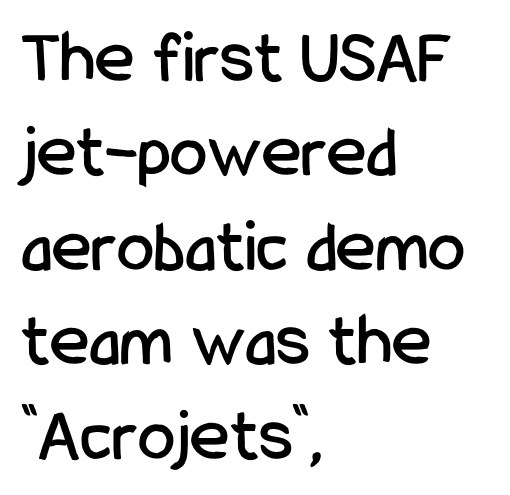
Where is the straight margin? On the left. Do the characters align in a grid? No, the font is proportional. The font's upright variant was chosen for this text. This sample keeps an unexceptional amount of space between lines.
